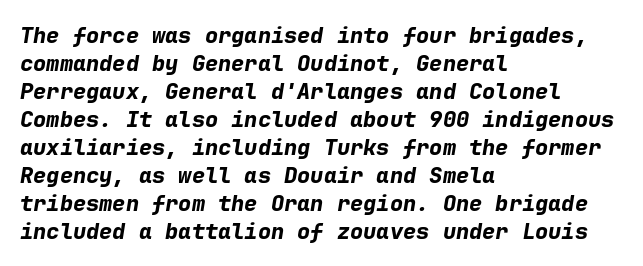
The image shows 22 px bold type, italic (leaning right); set left-aligned, normal line spacing (1.27x), normal letter spacing, not underlined.
